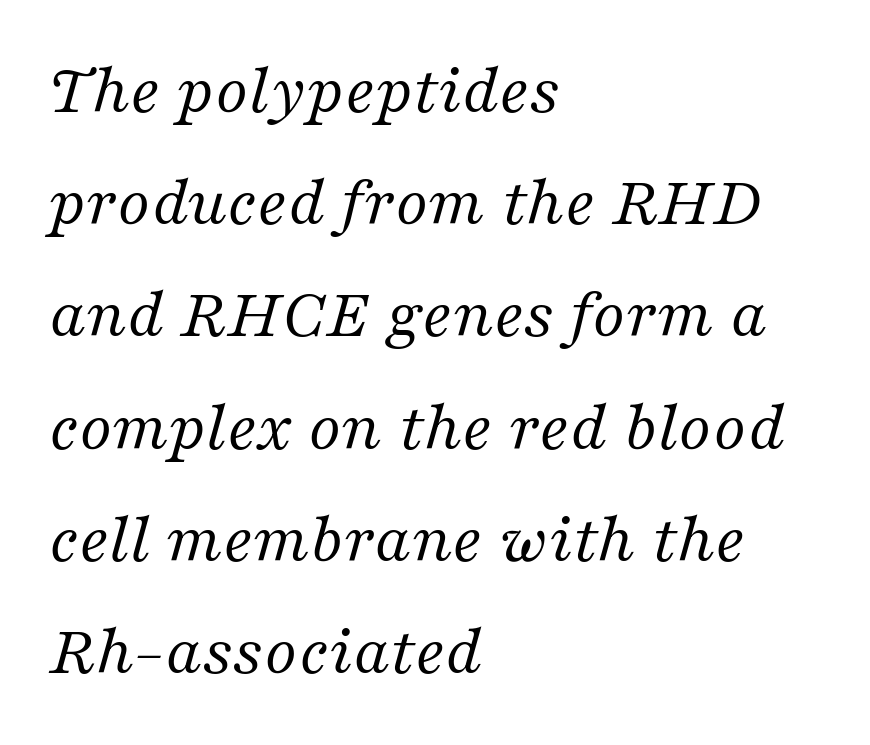
Q: Is the text bold? A: No.
Q: Is the text italic (slanted)? A: Yes, it leans right by about 16 degrees.
Q: Is the typeface a serif or a sans-serif typeface? A: Serif.
Q: Is the text underlined? A: No.
Q: How is the paragraph aligned? A: Left-aligned.
Q: Is the spacing between letters normal or unusually wide? A: Normal.
Q: Is the spacing between lines tight, normal or loose? A: Normal.
Q: Width (condensed, normal, or wide)? A: Normal.
Q: Stroke contrast? A: Medium.
Q: x-height? A: Medium.
Q: Monospaced? A: No.
